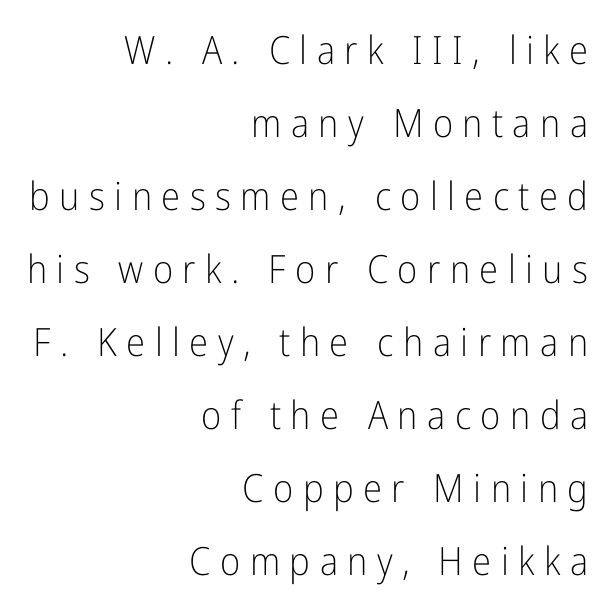
Q: Is the text bold? A: No.
Q: Is the text italic (slanted)? A: No, it is upright.
Q: Is the typeface a serif or a sans-serif typeface? A: Sans-serif.
Q: Is the text underlined? A: No.
Q: How is the paragraph aligned? A: Right-aligned.
Q: Is the spacing between letters normal or unusually wide? A: Unusually wide.
Q: Width (condensed, normal, or wide)? A: Condensed.
Q: Stroke contrast? A: Low.
Q: x-height? A: Medium.
Q: Monospaced? A: No.
